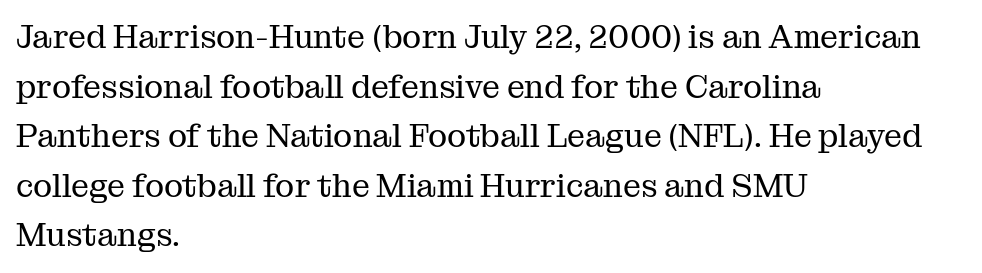
The image shows 32 px regular-weight serif type, upright; set left-aligned, normal line spacing (1.55x), normal letter spacing, not underlined; medium stroke contrast and a medium x-height.
